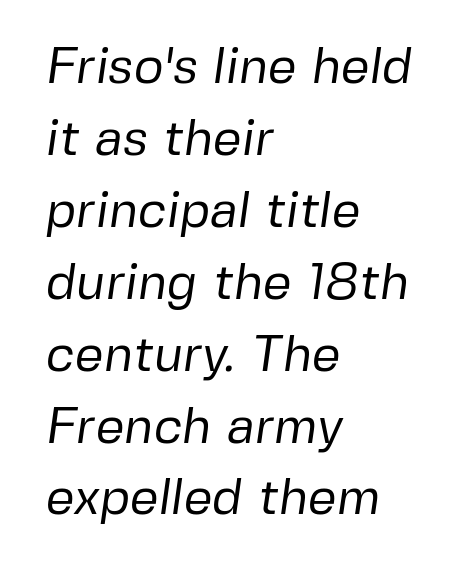
{"serif": "no", "bold": "no", "weight": "regular", "width": "normal", "stroke_contrast": "low", "x_height": "medium", "monospaced": "no", "underline": "no", "align": "left", "line_spacing": "normal", "line_spacing_ratio": 1.41, "letter_spacing": "normal", "letter_spacing_em": 0.0, "glyph_px": 51}
